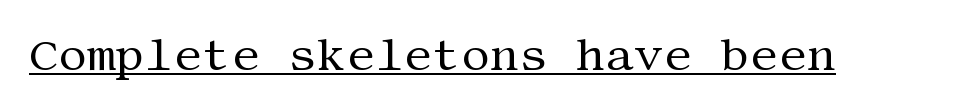
{"serif": "yes", "italic": "no", "bold": "no", "weight": "regular", "width": "normal", "stroke_contrast": "medium", "x_height": "large", "underline": "yes", "letter_spacing": "normal", "letter_spacing_em": 0.0, "glyph_px": 45}
